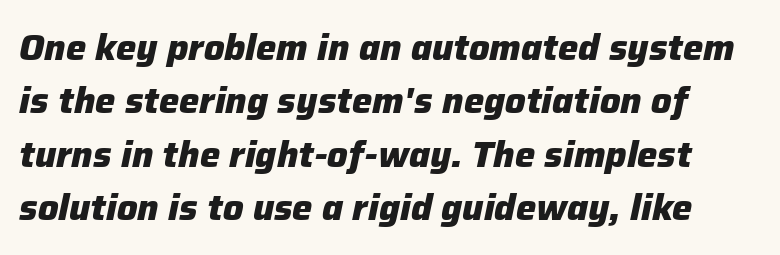
Chunky letters — that's bold for sure. Style check: oblique. Do the characters align in a grid? No, the font is proportional. This rendering leaves character spacing at its baseline value.
